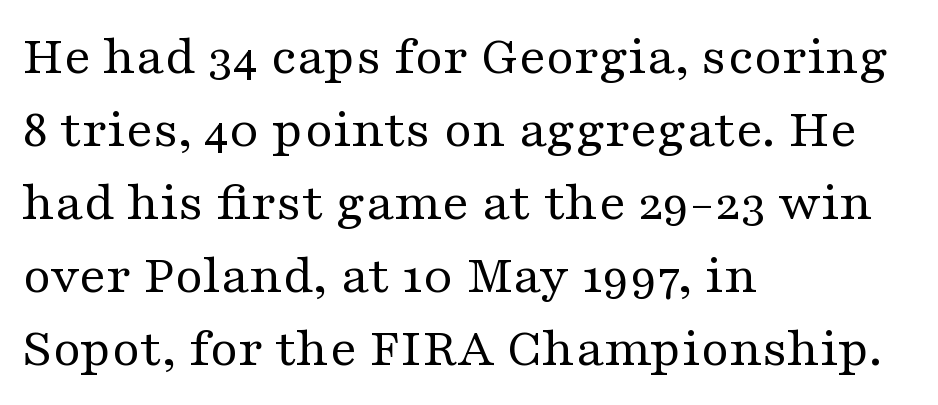
{"serif": "yes", "italic": "no", "bold": "no", "weight": "regular", "width": "wide", "stroke_contrast": "medium", "x_height": "medium", "monospaced": "no", "underline": "no", "align": "left", "line_spacing": "normal", "line_spacing_ratio": 1.28, "letter_spacing": "normal", "letter_spacing_em": 0.0, "glyph_px": 57}
